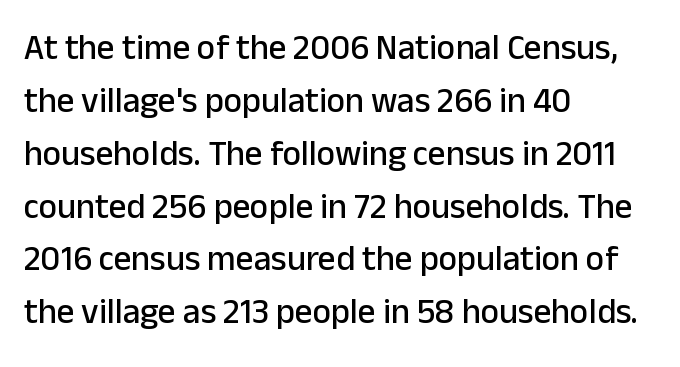
The image shows 35 px sans-serif type, upright; set left-aligned, normal line spacing (1.51x), normal letter spacing, not underlined; low stroke contrast and a medium x-height.
